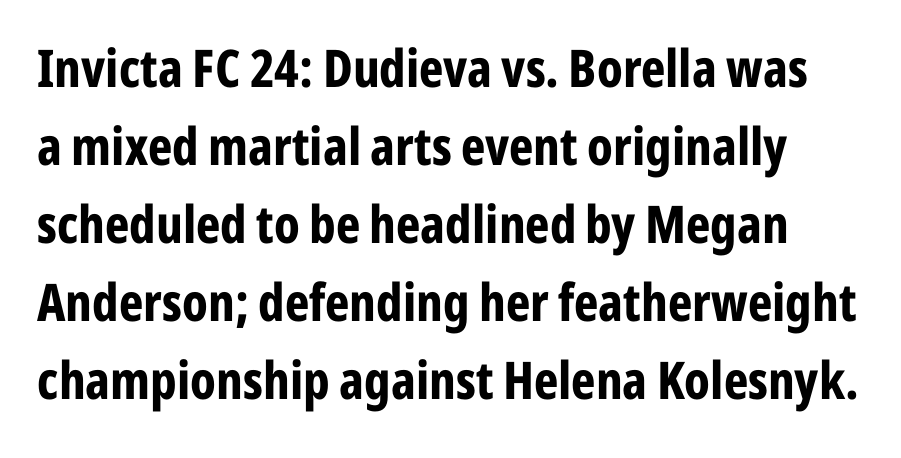
{"serif": "no", "italic": "no", "bold": "yes", "weight": "bold", "width": "condensed", "stroke_contrast": "low", "x_height": "medium", "monospaced": "no", "underline": "no", "line_spacing": "normal", "line_spacing_ratio": 1.5, "letter_spacing": "normal", "letter_spacing_em": 0.0, "glyph_px": 52}
